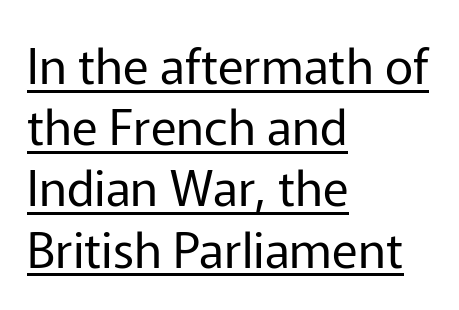
Inter-character spacing is left at the font's built-in metrics. Caption: face not bold, strokes unweighted. Leftover space on each line is placed entirely after the last word. Is there any slant? The stems are plumb. Note the varied advance widths — an 'i' is clearly narrower than an 'm'.
